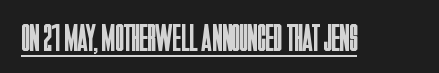
Q: Is the text bold? A: No.
Q: Is the text italic (slanted)? A: No, it is upright.
Q: Is the typeface a serif or a sans-serif typeface? A: Sans-serif.
Q: Is the text underlined? A: Yes.
Q: Is the spacing between letters normal or unusually wide? A: Normal.
Q: Width (condensed, normal, or wide)? A: Condensed.
Q: Stroke contrast? A: Low.
Q: x-height? A: Large.
Q: Monospaced? A: No.
